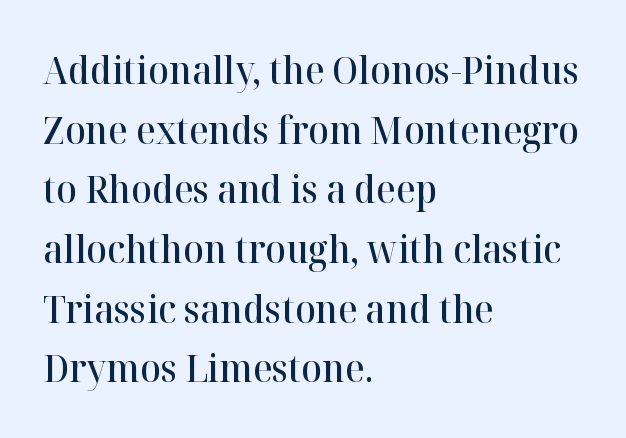
The space beneath each line is pristine and unruled. The lines are quadded left. Inter-character spacing is left at the font's built-in metrics. I'd call this a serif setting — the letters wear small feet. A typesetter would call this leading conventional body-copy spacing.
